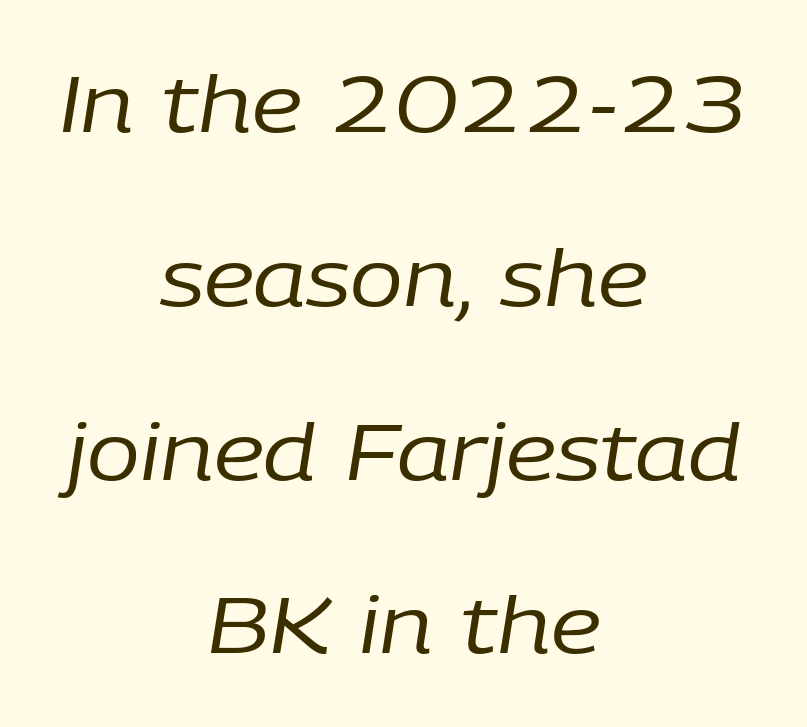
The image shows 79 px regular-weight type, italic (leaning right); set centered, loose line spacing (2.2x), normal letter spacing, not underlined; low stroke contrast and a medium x-height.
